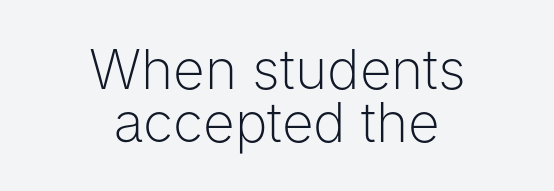
{"serif": "no", "italic": "no", "bold": "no", "weight": "light", "width": "normal", "stroke_contrast": "low", "x_height": "medium", "monospaced": "no", "underline": "no", "align": "center", "line_spacing": "tight", "line_spacing_ratio": 0.96, "letter_spacing": "normal", "letter_spacing_em": 0.0, "glyph_px": 55}
